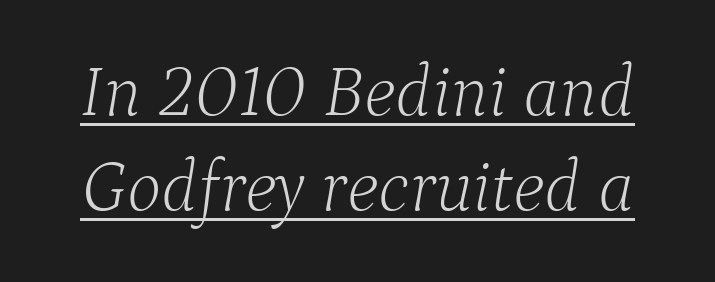
The image shows 73 px light serif type, italic (leaning right); set normal line spacing (1.3x), normal letter spacing, underlined; low stroke contrast and a medium x-height.
